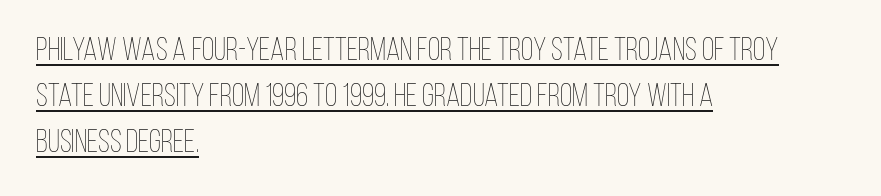
The image shows 32 px thin, condensed type, upright; set left-aligned, normal line spacing (1.43x), normal letter spacing, underlined; low stroke contrast and a large x-height.
